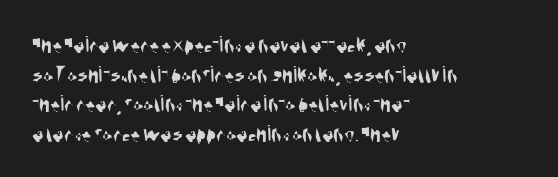
Check under the words: just untouched page. No extra tracking has been applied to these lines. Is the block centered? No — it sits flush against the left margin.
